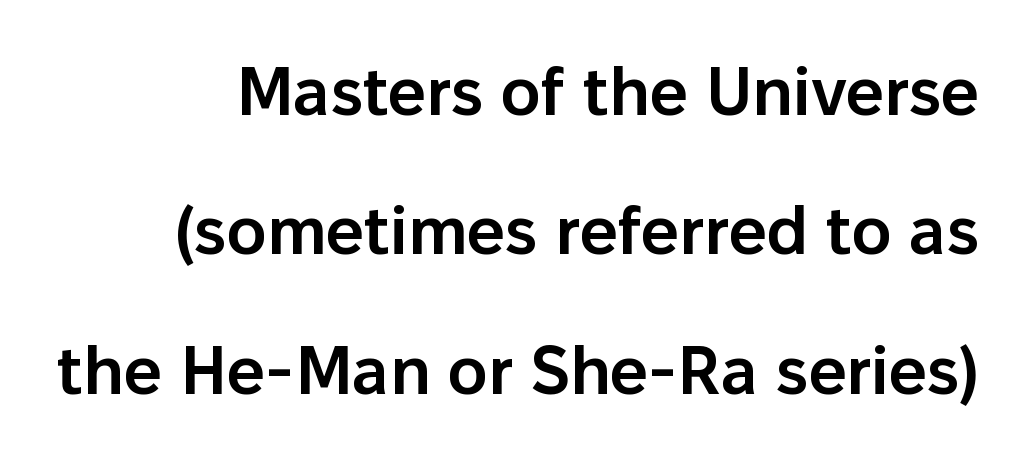
Q: Is the text bold? A: Semi-bold.
Q: Is the text italic (slanted)? A: No, it is upright.
Q: Is the typeface a serif or a sans-serif typeface? A: Sans-serif.
Q: Is the text underlined? A: No.
Q: How is the paragraph aligned? A: Right-aligned.
Q: Is the spacing between letters normal or unusually wide? A: Normal.
Q: Is the spacing between lines tight, normal or loose? A: Loose.
Q: Width (condensed, normal, or wide)? A: Normal.
Q: Stroke contrast? A: Low.
Q: x-height? A: Medium.
Q: Monospaced? A: No.
